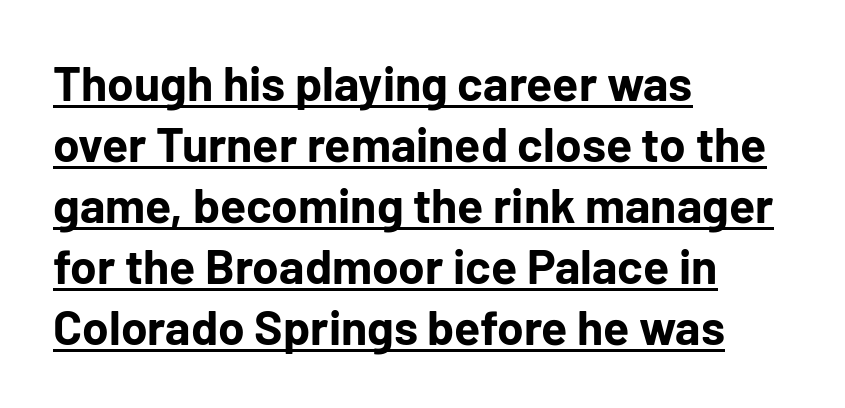
The image shows 48 px bold sans-serif type, upright; set left-aligned, normal line spacing (1.27x), normal letter spacing, underlined; low stroke contrast and a medium x-height.
